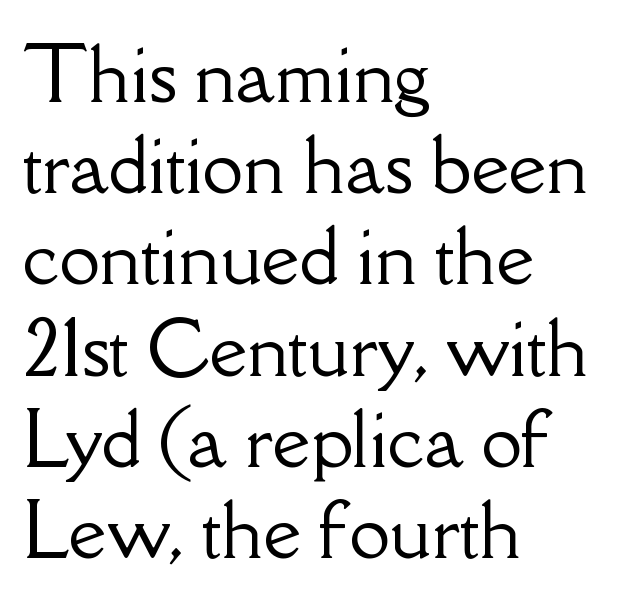
No word sits above an underline. This sample keeps an unexceptional amount of space between lines. Caption: standard tracking, unaltered. Letterform terminals end in serifs throughout the passage. It's the straight-up-and-down kind of type. Is this a fixed-width face? No — the glyphs have proportional, varying widths.
